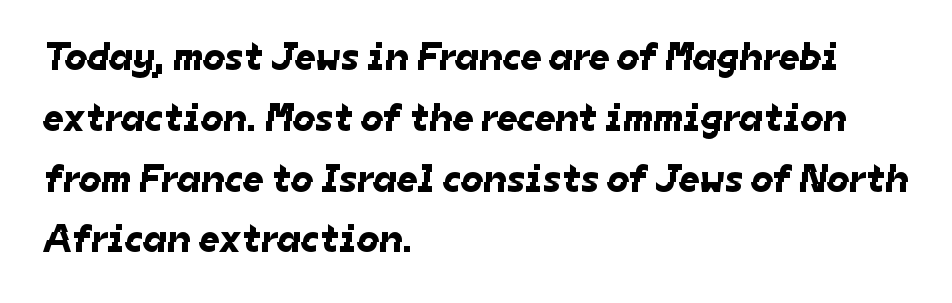
Typeset ragged right — the left edge is the straight one. Bare-footed words on every line. Glyph-to-glyph distance matches everyday printed text. Here the designer chose a conventional face with non-uniform glyph widths. Compared with typical paragraphs, the rows here are spaced about the same.
